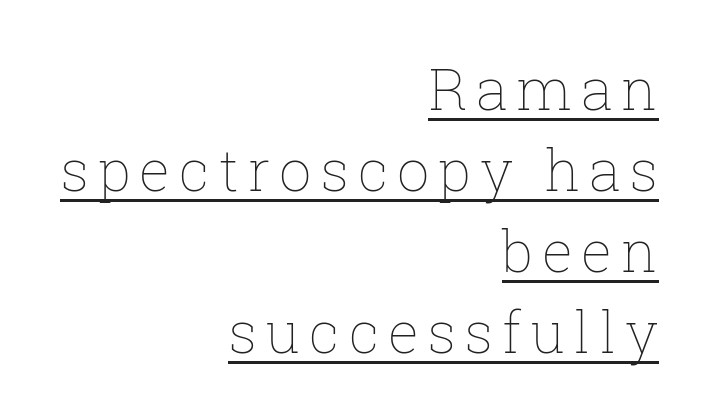
{"italic": "no", "bold": "no", "weight": "thin", "width": "normal", "stroke_contrast": "low", "x_height": "medium", "monospaced": "no", "underline": "yes", "align": "right", "line_spacing": "normal", "line_spacing_ratio": 1.42, "glyph_px": 57}
